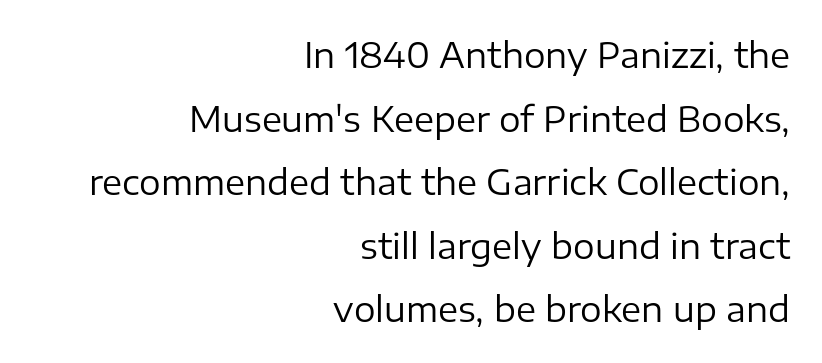
Q: Is the text bold? A: No.
Q: Is the text italic (slanted)? A: No, it is upright.
Q: Is the typeface a serif or a sans-serif typeface? A: Sans-serif.
Q: Is the text underlined? A: No.
Q: How is the paragraph aligned? A: Right-aligned.
Q: Is the spacing between letters normal or unusually wide? A: Normal.
Q: Width (condensed, normal, or wide)? A: Normal.
Q: Stroke contrast? A: Low.
Q: x-height? A: Medium.
Q: Monospaced? A: No.
